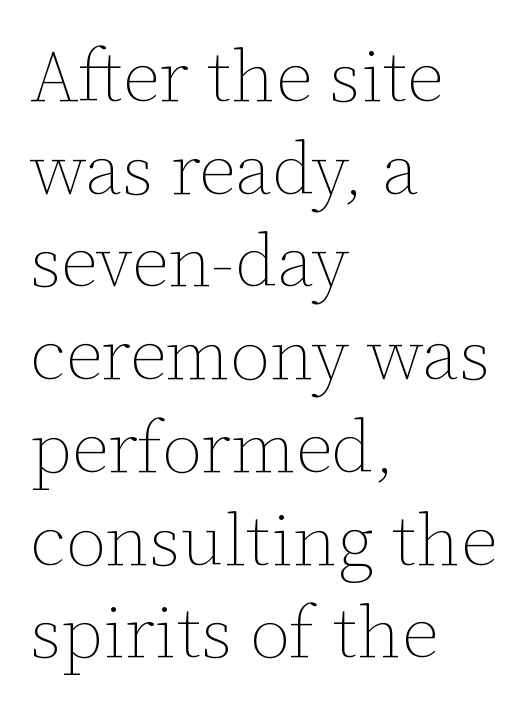
Clear beneath every line of the passage. Varying glyph widths throughout — classic text-font behaviour. Does the copy run flush right? No — it runs flush left. In terms of leading, this rendering sits right in the middle. These lines keep a tight, regular rhythm from letter to letter. Caption: face not bold, strokes unweighted.
